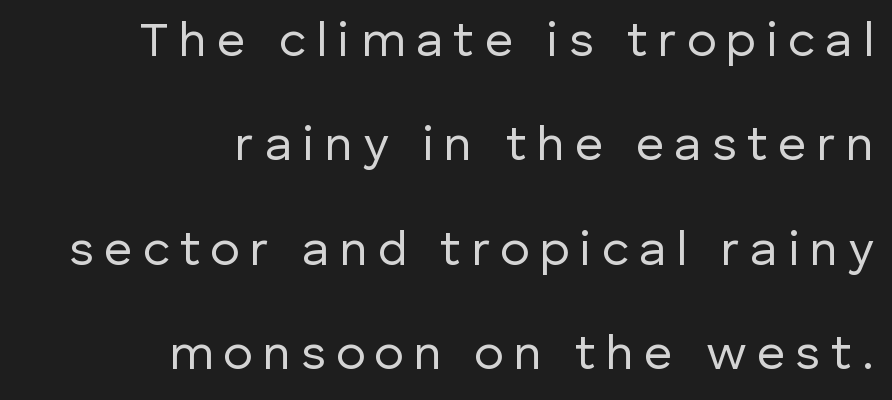
{"serif": "no", "italic": "no", "bold": "no", "weight": "regular", "width": "normal", "stroke_contrast": "low", "x_height": "medium", "monospaced": "no", "underline": "no", "align": "right", "line_spacing": "loose", "line_spacing_ratio": 2.13, "letter_spacing": "wide", "letter_spacing_em": 0.21, "glyph_px": 49}
